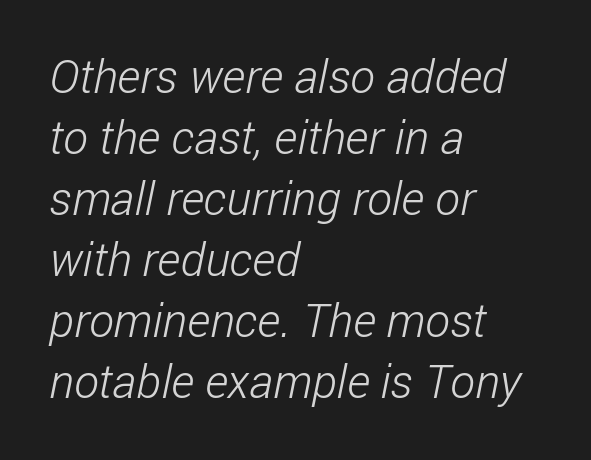
The image shows 47 px light, condensed sans-serif type; set left-aligned, normal line spacing (1.3x), normal letter spacing, not underlined; low stroke contrast and a medium x-height.
